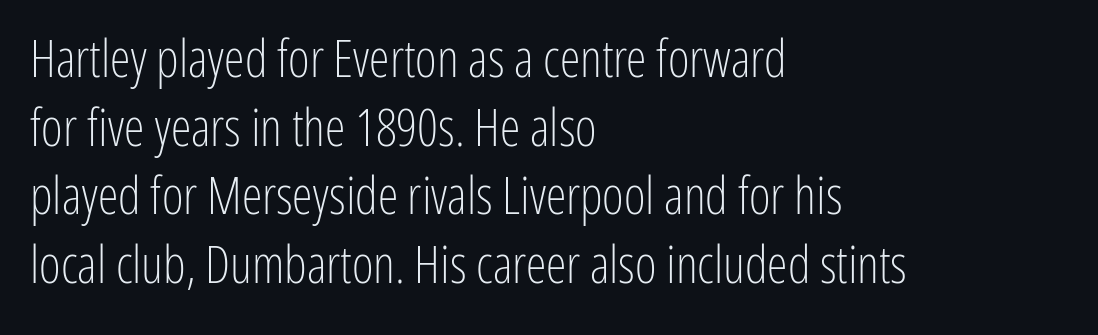
This sample keeps an unexceptional amount of space between lines. The typesetter chose a ragged-right arrangement here. Italic? Not at all — the glyphs are vertical. Beneath every word, the page is bare.
